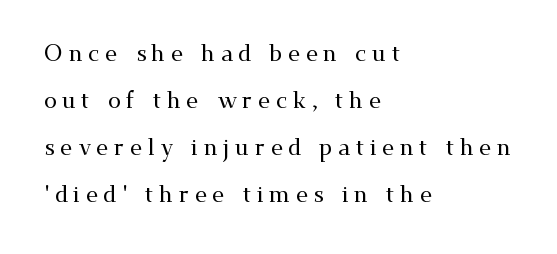
Q: Is the text italic (slanted)? A: No, it is upright.
Q: Is the text underlined? A: No.
Q: How is the paragraph aligned? A: Left-aligned.
Q: Is the spacing between letters normal or unusually wide? A: Unusually wide.
Q: Is the spacing between lines tight, normal or loose? A: Loose.
